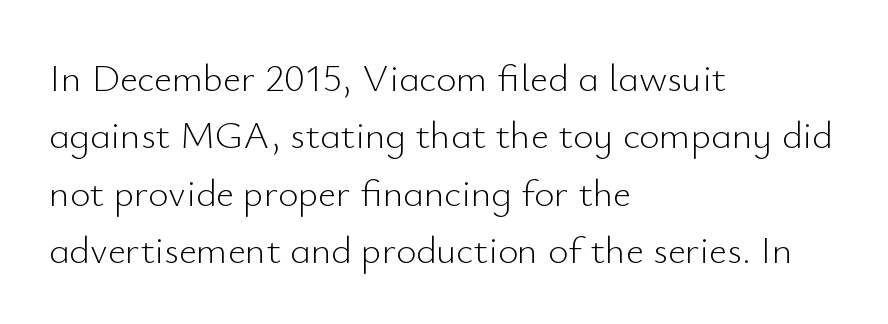
The image shows 39 px light sans-serif type, upright; set left-aligned, normal line spacing (1.47x), normal letter spacing, not underlined; low stroke contrast and a small x-height.
